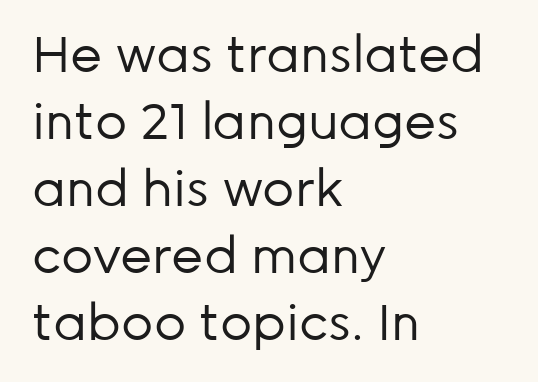
Q: Is the text bold? A: No.
Q: Is the text italic (slanted)? A: No, it is upright.
Q: Is the typeface a serif or a sans-serif typeface? A: Sans-serif.
Q: Is the text underlined? A: No.
Q: How is the paragraph aligned? A: Left-aligned.
Q: Is the spacing between letters normal or unusually wide? A: Normal.
Q: Is the spacing between lines tight, normal or loose? A: Normal.
Q: Width (condensed, normal, or wide)? A: Normal.
Q: Stroke contrast? A: Low.
Q: x-height? A: Medium.
Q: Monospaced? A: No.
